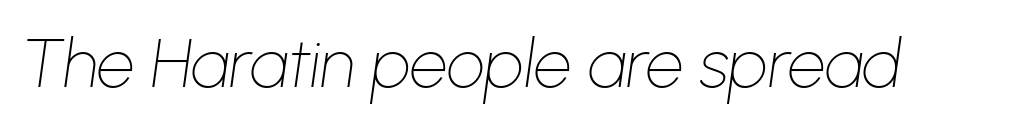
Q: Is the text bold? A: No.
Q: Is the text italic (slanted)? A: Yes, it leans right by about 8 degrees.
Q: Is the text underlined? A: No.
Q: Is the spacing between letters normal or unusually wide? A: Normal.
Q: Width (condensed, normal, or wide)? A: Normal.
Q: Stroke contrast? A: Low.
Q: x-height? A: Medium.
Q: Monospaced? A: No.
